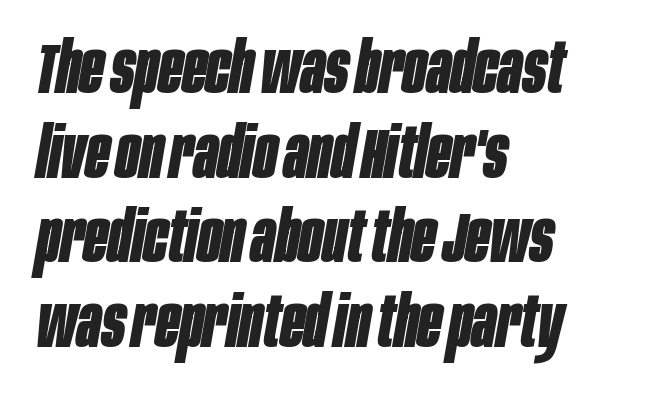
This rendering uses left alignment, leaving the right contour irregular. These words are printed bold, with thick strokes throughout. A bare baseline throughout the passage. These lines are rendered in a variable-pitch font. Is the letter spacing exaggerated? No — it looks like the ordinary default.
